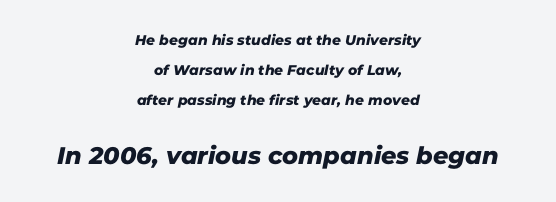
{"underline": "no", "align": "center", "line_spacing": "loose", "line_spacing_ratio": 2.13, "letter_spacing": "normal", "letter_spacing_em": 0.0, "larger_block": "second", "size_ratio": 1.71, "glyph_px": 24}
